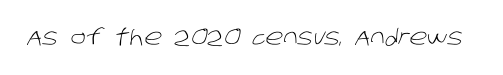
Students, note that the glyphs here touch the page at normal intervals. Any mark beneath the type? The region is blank. Is this a heavy cut? Hardly; it is regular or lighter.
